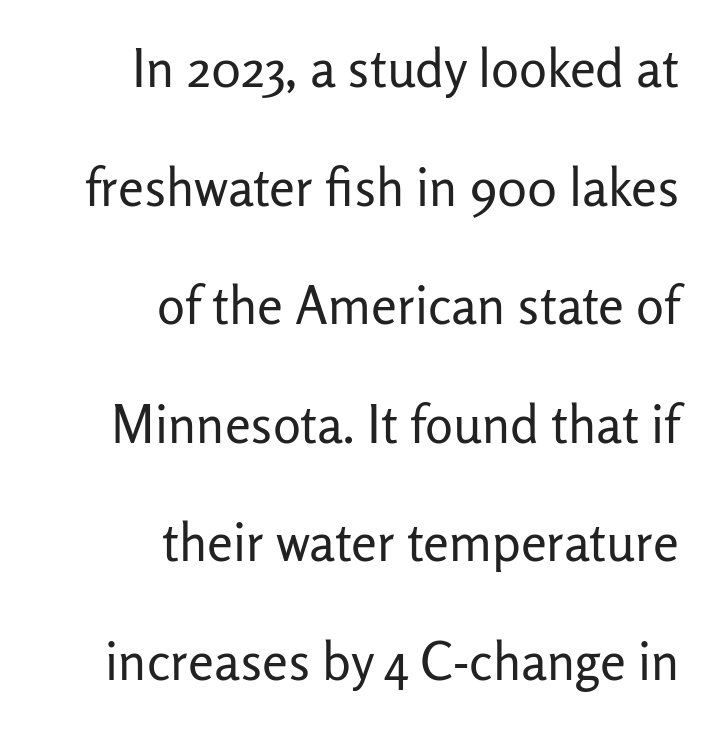
No extra ink here — the face is not bold. Type without underlining. The face used here is rendered with its standard letterfit. This sample trades compactness for vertical openness between lines. A typesetter would call this proportional, since set widths differ per character. Line ends are locked; line starts wander.
